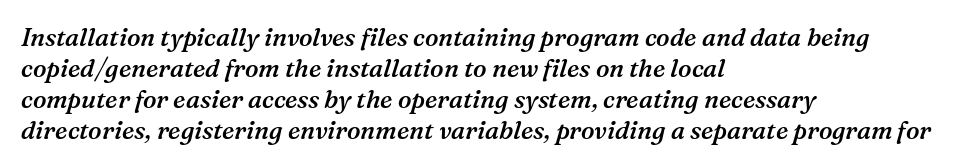
Q: Is the text bold? A: Semi-bold.
Q: Is the text italic (slanted)? A: Yes, it leans right by about 16 degrees.
Q: Is the text underlined? A: No.
Q: How is the paragraph aligned? A: Left-aligned.
Q: Is the spacing between letters normal or unusually wide? A: Normal.
